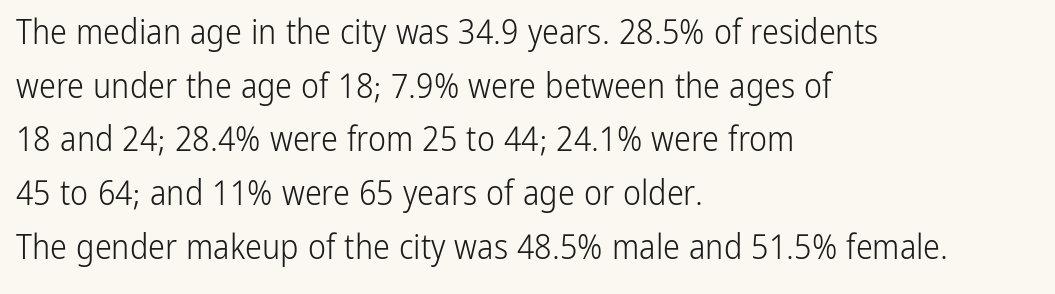
Quick note: not italic, upright. Varying glyph widths throughout — classic text-font behaviour. Letterform terminals end flat and unadorned throughout the passage. Underlining? Definitely not there. The paragraph has a hard left edge and a soft right edge. The passage shown is not bold in any degree.
